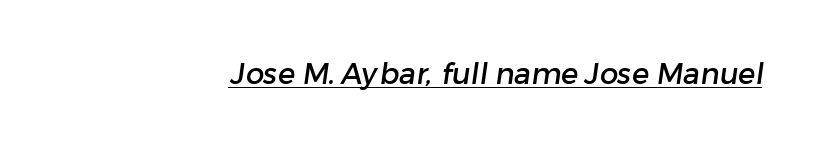
{"serif": "no", "width": "normal", "stroke_contrast": "low", "x_height": "medium", "monospaced": "no", "underline": "yes", "letter_spacing": "normal", "letter_spacing_em": 0.0, "glyph_px": 29}
